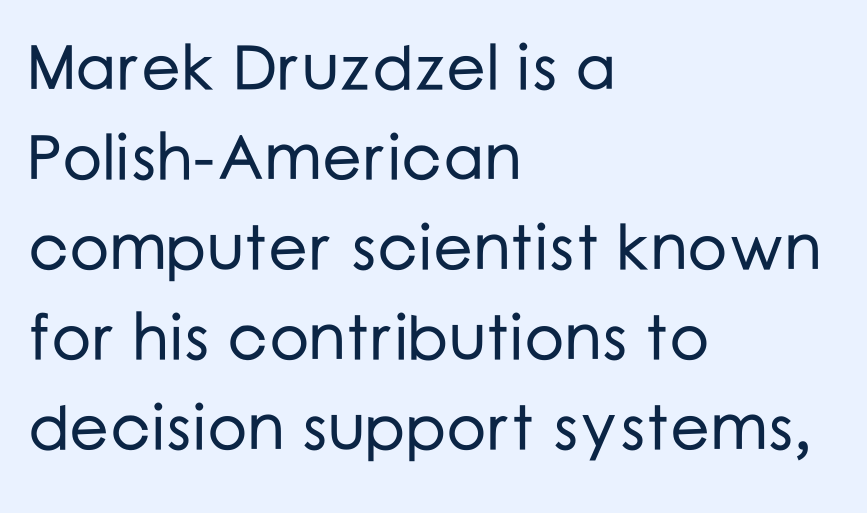
The image shows 63 px sans-serif type, upright; set left-aligned, normal line spacing (1.43x), normal letter spacing, not underlined; low stroke contrast and a medium x-height.
